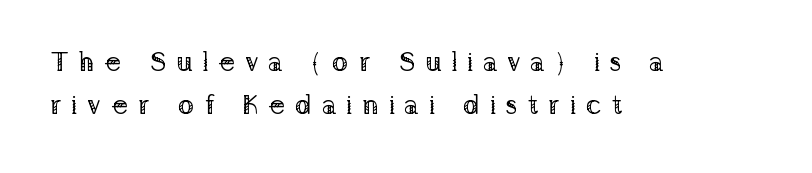
The image shows 28 px regular-weight serif type, upright; set left-aligned, normal line spacing (1.53x), unusually wide letter spacing (+0.34 em), not underlined; low stroke contrast and a medium x-height.
